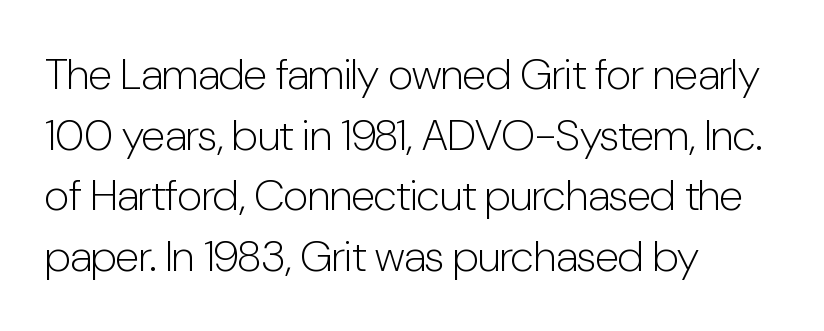
The image shows 44 px light, condensed sans-serif type, upright; set left-aligned, normal line spacing (1.38x), normal letter spacing, not underlined; low stroke contrast and a medium x-height.
